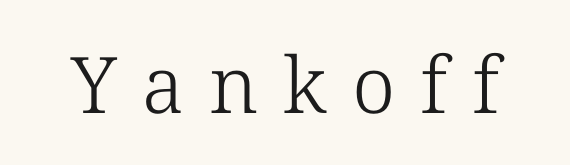
{"serif": "yes", "italic": "no", "bold": "no", "weight": "light", "width": "normal", "stroke_contrast": "low", "x_height": "medium", "monospaced": "no", "underline": "no", "letter_spacing": "wide", "letter_spacing_em": 0.32, "glyph_px": 78}
